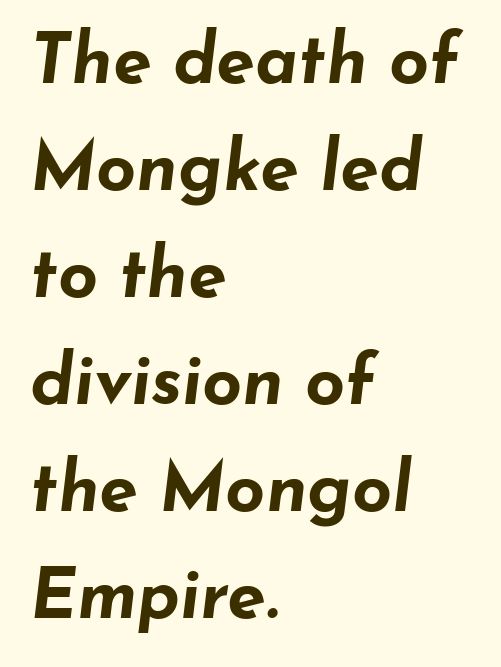
{"italic": "yes", "lean": "right", "slant_degrees": 7, "bold": "yes", "weight": "bold", "width": "wide", "stroke_contrast": "low", "x_height": "small", "monospaced": "no", "underline": "no", "align": "left", "line_spacing": "normal", "line_spacing_ratio": 1.53, "letter_spacing": "normal", "letter_spacing_em": 0.0, "glyph_px": 70}
